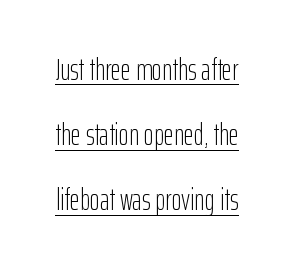
The face used here is rendered with its standard letterfit. The characters display no serif detailing; their extremities are plain. Loosely led — the rows are spread out. A baseline rule has been typeset under these characters. Looks like regular typesetting: each glyph gets only the width it needs.
